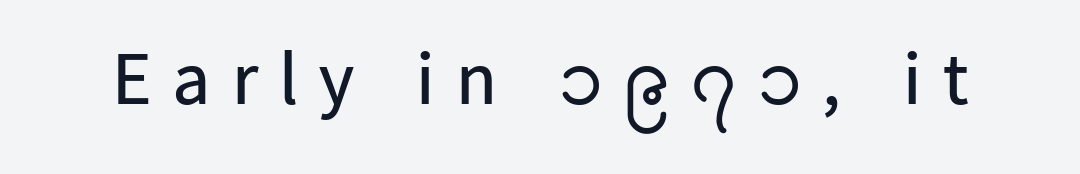
Q: Is the text bold? A: No.
Q: Is the text italic (slanted)? A: No, it is upright.
Q: Is the typeface a serif or a sans-serif typeface? A: Sans-serif.
Q: Is the text underlined? A: No.
Q: Is the spacing between letters normal or unusually wide? A: Unusually wide.
Q: Width (condensed, normal, or wide)? A: Normal.
Q: Stroke contrast? A: Low.
Q: x-height? A: Medium.
Q: Monospaced? A: No.
